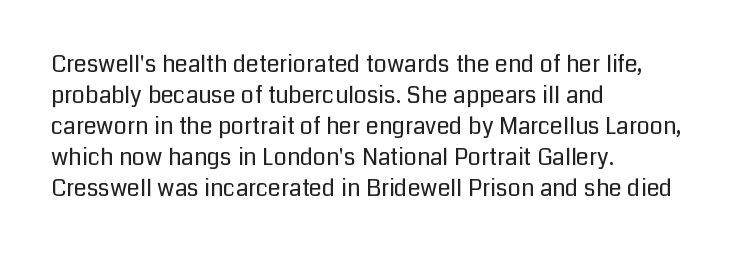
Posture: upright roman. The ragged edge is on the right, which tells us the setting is flush left. Reading down the column, the eye jumps a familiar distance to each next line. The specimen omits any rule beneath the text block's lines. The face looks like a standard text weight, possibly lighter.
